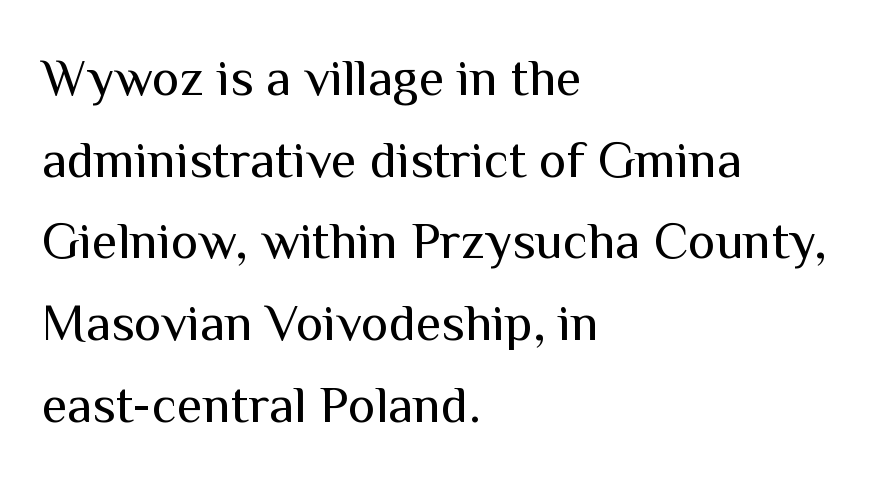
{"serif": "no", "italic": "no", "bold": "no", "weight": "regular", "width": "normal", "stroke_contrast": "medium", "x_height": "medium", "monospaced": "no", "underline": "no", "align": "left", "line_spacing": "normal", "line_spacing_ratio": 1.57, "letter_spacing": "normal", "letter_spacing_em": 0.0, "glyph_px": 52}
